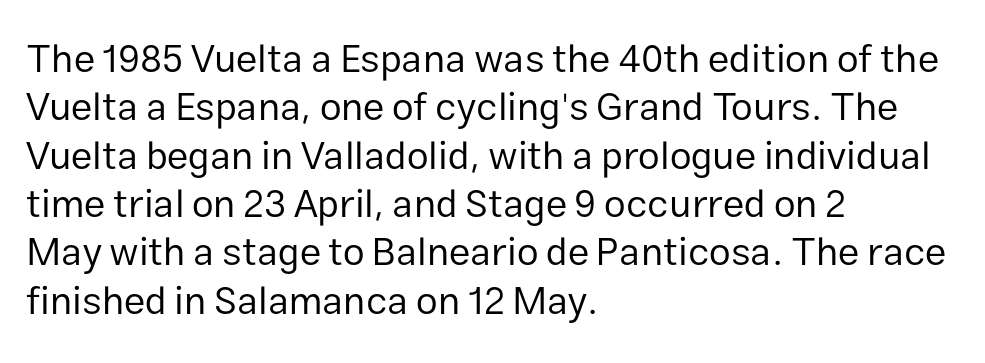
Q: Is the text bold? A: No.
Q: Is the text italic (slanted)? A: No, it is upright.
Q: Is the typeface a serif or a sans-serif typeface? A: Sans-serif.
Q: Is the text underlined? A: No.
Q: How is the paragraph aligned? A: Left-aligned.
Q: Is the spacing between letters normal or unusually wide? A: Normal.
Q: Width (condensed, normal, or wide)? A: Normal.
Q: Stroke contrast? A: Low.
Q: x-height? A: Medium.
Q: Monospaced? A: No.
